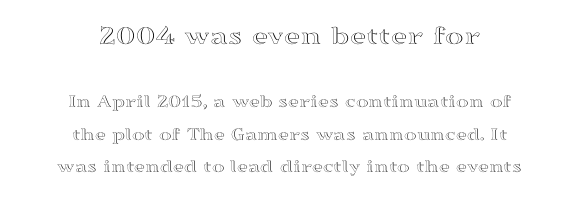
The lines are quadded center. Top chunk: large. Bottom chunk: small. The letters sit at their default tracking, neither squeezed nor spread. The letters advance in unequal steps, a hallmark of proportional type. Bare-footed words on every line.
